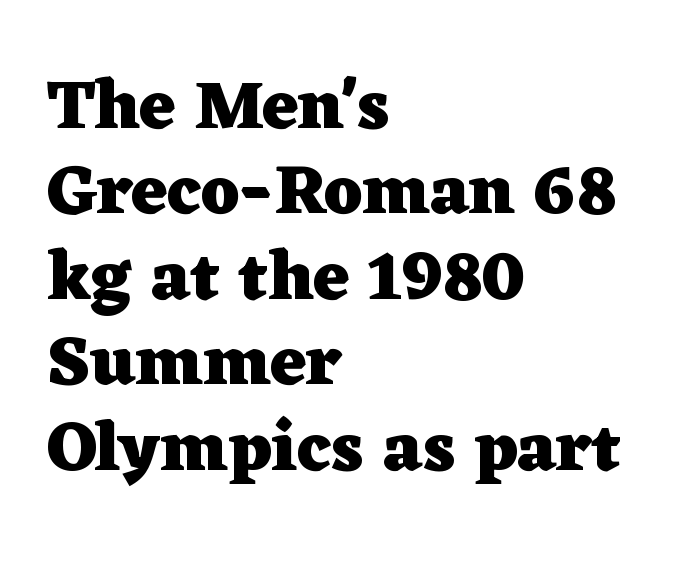
The image shows 70 px heavy, wide serif type, upright; set left-aligned, line spacing 1.22x, normal letter spacing, not underlined; low stroke contrast and a medium x-height.
